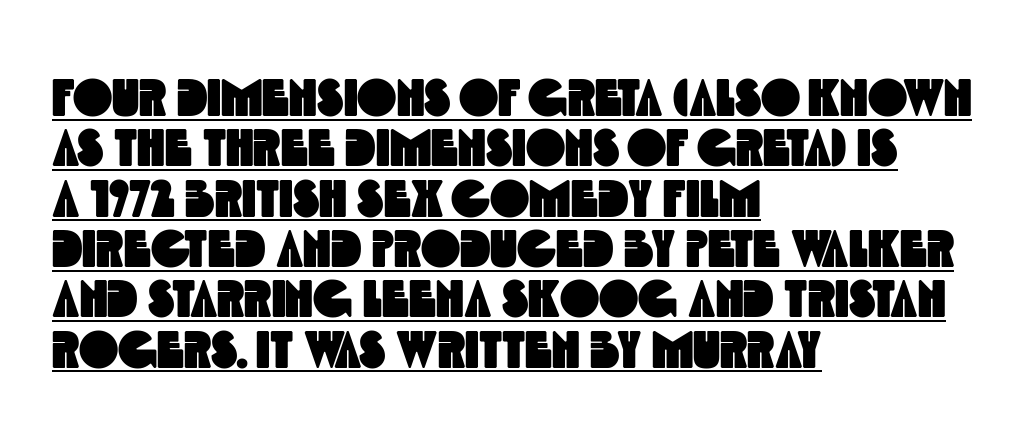
{"serif": "no", "width": "condensed", "x_height": "large", "monospaced": "no", "underline": "yes", "align": "left", "line_spacing": "tight", "line_spacing_ratio": 0.95, "letter_spacing": "normal", "letter_spacing_em": 0.0, "glyph_px": 53}
